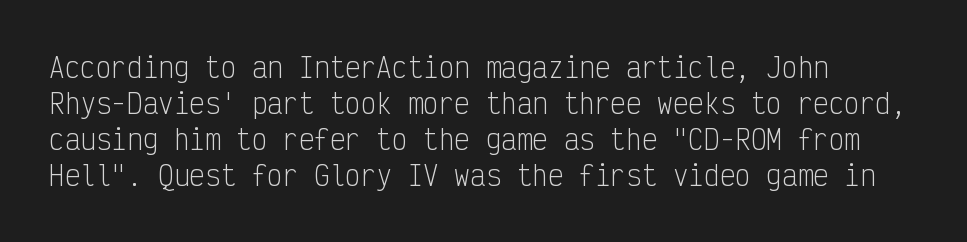
The image shows 26 px text type, upright; set left-aligned, normal line spacing (1.38x), normal letter spacing, not underlined.
